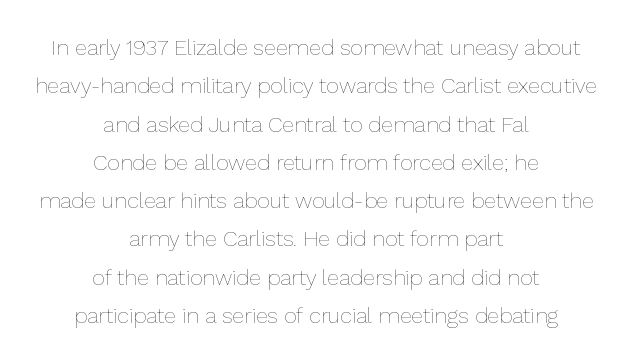
{"italic": "no", "bold": "no", "underline": "no", "align": "center", "line_spacing_ratio": 1.74, "letter_spacing": "normal", "letter_spacing_em": 0.0, "glyph_px": 22}
